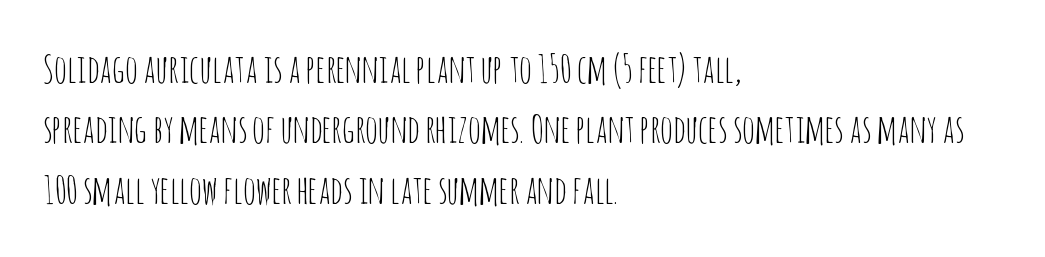
The image shows 39 px thin, condensed sans-serif type, upright; set left-aligned, normal line spacing (1.55x), normal letter spacing, not underlined; low stroke contrast and a large x-height.
